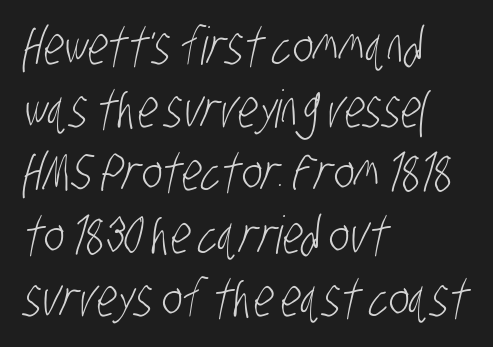
Q: Is the text bold? A: No.
Q: Is the typeface a serif or a sans-serif typeface? A: Sans-serif.
Q: Is the text underlined? A: No.
Q: How is the paragraph aligned? A: Left-aligned.
Q: Is the spacing between letters normal or unusually wide? A: Normal.
Q: Width (condensed, normal, or wide)? A: Condensed.
Q: Stroke contrast? A: Low.
Q: x-height? A: Large.
Q: Monospaced? A: No.
